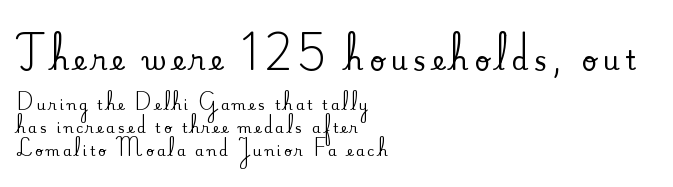
{"italic": "no", "underline": "no", "align": "left", "line_spacing": "normal", "line_spacing_ratio": 1.65, "letter_spacing": "wide", "letter_spacing_em": 0.2, "larger_block": "first", "size_ratio": 1.93, "glyph_px": 27}
